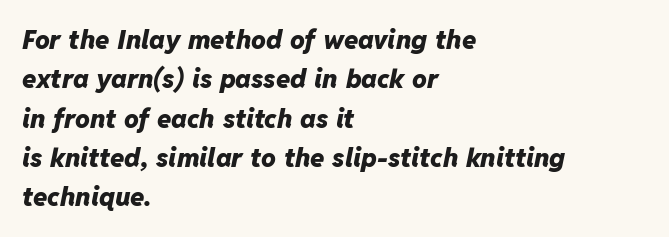
Q: Is the text bold? A: Yes.
Q: Is the text italic (slanted)? A: Yes, it leans right by about 11 degrees.
Q: Is the text underlined? A: No.
Q: How is the paragraph aligned? A: Left-aligned.
Q: Is the spacing between letters normal or unusually wide? A: Normal.
Q: Is the spacing between lines tight, normal or loose? A: Normal.
